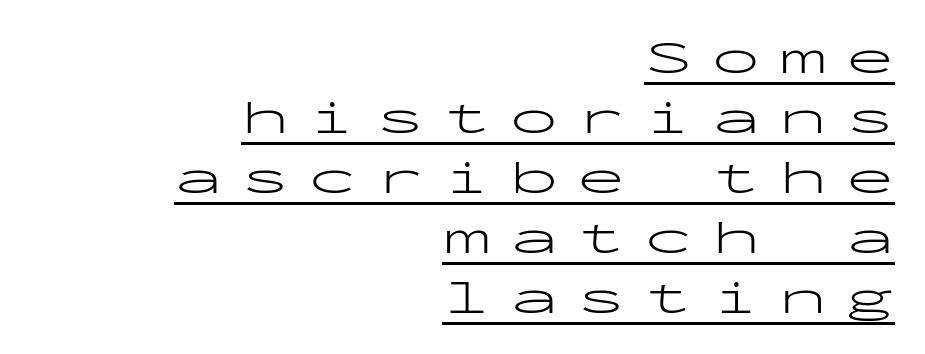
Q: Is the text bold? A: No.
Q: Is the text italic (slanted)? A: No, it is upright.
Q: Is the typeface a serif or a sans-serif typeface? A: Sans-serif.
Q: Is the text underlined? A: Yes.
Q: How is the paragraph aligned? A: Right-aligned.
Q: Is the spacing between letters normal or unusually wide? A: Unusually wide.
Q: Is the spacing between lines tight, normal or loose? A: Normal.
Q: Width (condensed, normal, or wide)? A: Wide.
Q: Stroke contrast? A: Low.
Q: x-height? A: Medium.
Q: Monospaced? A: Yes.
